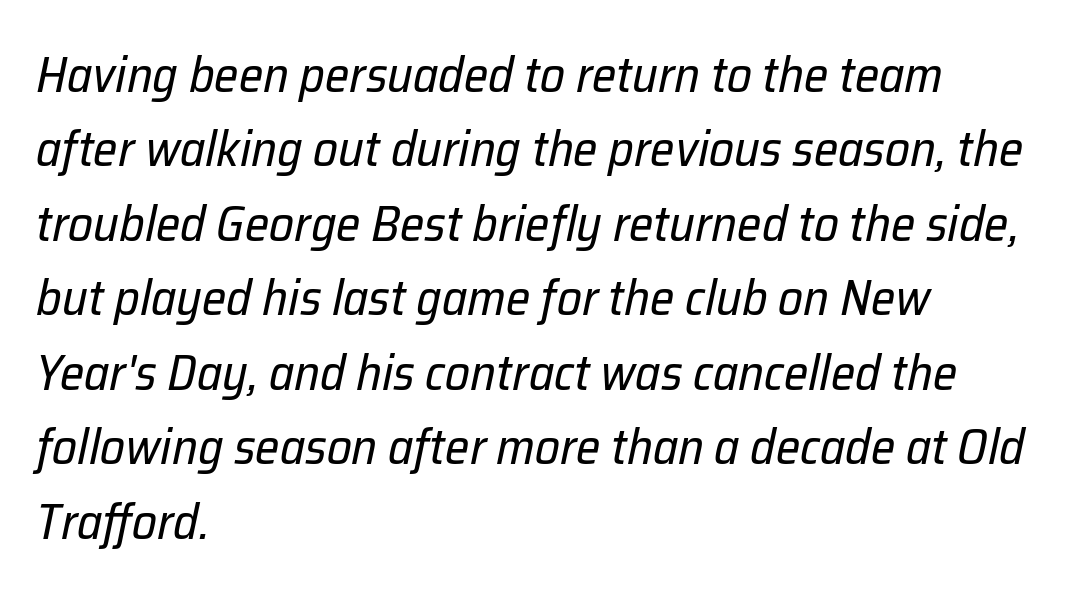
Bold? No — there's no thickening of the strokes. Reading down the column, the eye jumps a familiar distance to each next line. The specimen omits any rule beneath the text block's lines. Does the copy run flush right? No — it runs flush left. You can tell it's italic because the verticals aren't actually vertical.
